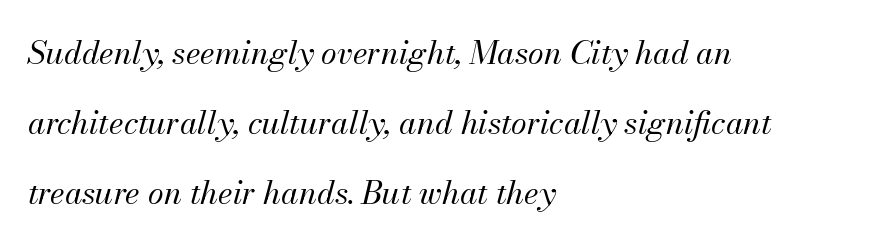
The image shows 32 px regular-weight type, italic (leaning right); set left-aligned, loose line spacing (2.18x), normal letter spacing, not underlined; medium stroke contrast and a small x-height.
